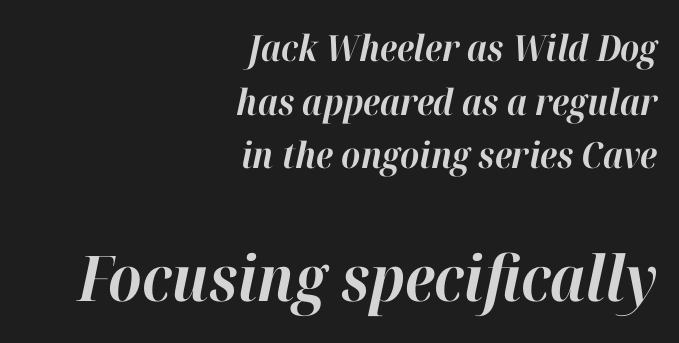
Q: Is the text bold? A: Yes.
Q: Is the text italic (slanted)? A: Yes, it leans right by about 12 degrees.
Q: Is the text underlined? A: No.
Q: How is the paragraph aligned? A: Right-aligned.
Q: Is the spacing between letters normal or unusually wide? A: Normal.
Q: Is the spacing between lines tight, normal or loose? A: Normal.
Q: Which block of text is set in a larger size, the first (top) or the second (bottom)? A: The second (bottom) one.
Q: Width (condensed, normal, or wide)? A: Normal.
Q: Stroke contrast? A: High.
Q: x-height? A: Medium.
Q: Monospaced? A: No.
